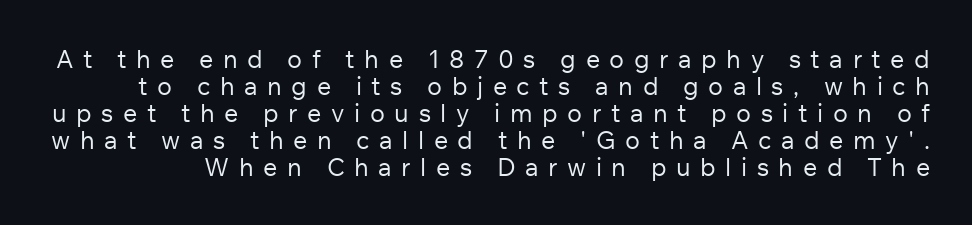
{"italic": "no", "bold": "no", "underline": "no", "line_spacing": "tight", "line_spacing_ratio": 1.08, "letter_spacing": "wide", "letter_spacing_em": 0.38, "glyph_px": 25}
